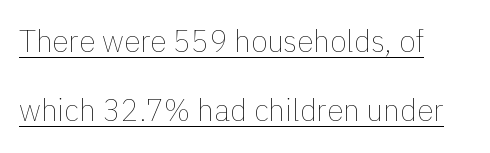
The paragraph has a hard left edge and a soft right edge. Decoration check: the copy is underlined. Regarding leading, the lines here are spaced well apart. The rendering keeps characters at their native spacing.
